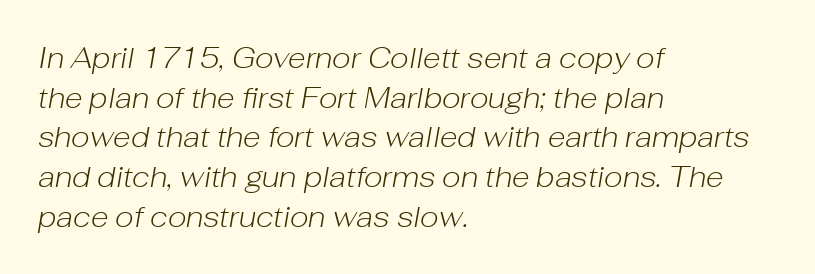
The lines in this sample share a left origin and differ only in where they stop. There is no visible air inserted between adjacent glyphs. The rendering uses natural spacing where letterforms have individual widths. Each new line begins a customary step beneath the previous one. The whole block is typeset with a tilt.
